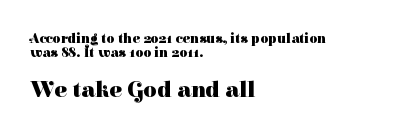
Nobody drew a line under any word here. Rendered with straight, roman letterforms. In this sample the second text group is rendered at the bigger scale. Compared with typical body copy, the letter spacing here is the same. The letters are bold, with thick, heavy strokes. Visually the block forms a straight wall on the left and a jagged coastline on the right.
